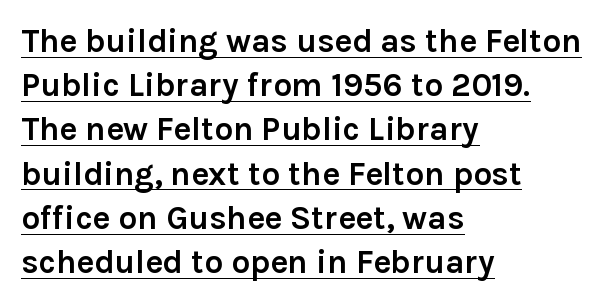
{"serif": "no", "italic": "no", "bold": "yes", "weight": "semibold", "width": "normal", "stroke_contrast": "low", "x_height": "medium", "monospaced": "no", "underline": "yes", "align": "left", "line_spacing": "normal", "line_spacing_ratio": 1.34, "letter_spacing": "normal", "letter_spacing_em": 0.0, "glyph_px": 33}
